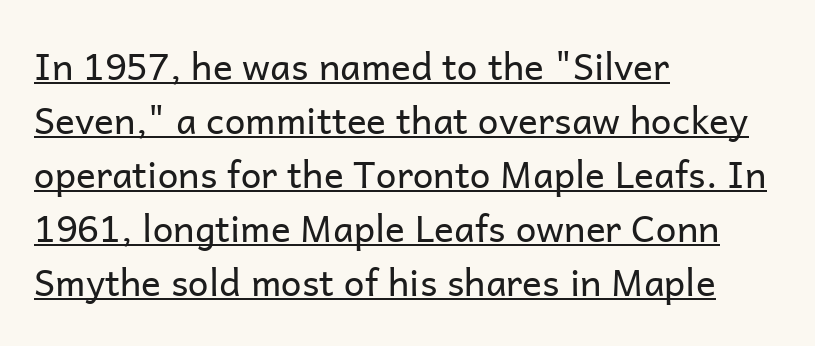
Q: Is the text bold? A: No.
Q: Is the text italic (slanted)? A: No, it is upright.
Q: Is the typeface a serif or a sans-serif typeface? A: Sans-serif.
Q: Is the text underlined? A: Yes.
Q: How is the paragraph aligned? A: Left-aligned.
Q: Is the spacing between letters normal or unusually wide? A: Normal.
Q: Is the spacing between lines tight, normal or loose? A: Normal.
Q: Width (condensed, normal, or wide)? A: Normal.
Q: Stroke contrast? A: Low.
Q: x-height? A: Medium.
Q: Monospaced? A: No.
